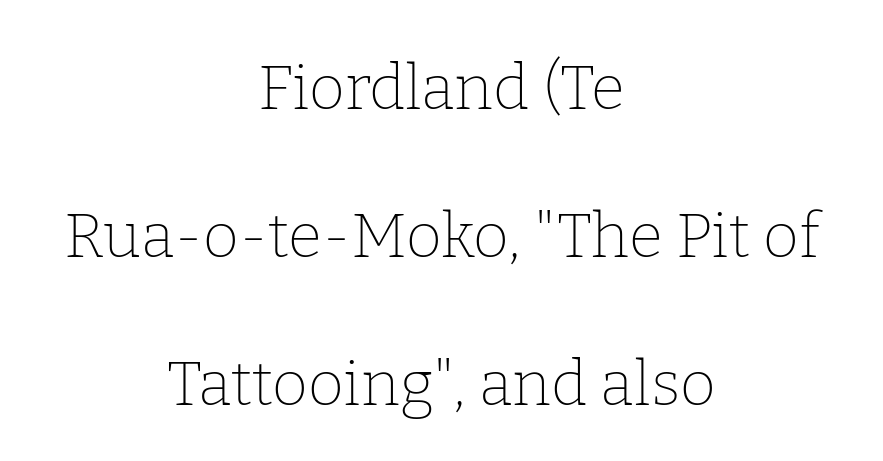
The strokes are not fattened; the text isn't bold. Font category for this specimen: serif. You could not count columns in this text — the font is proportionally spaced. The rendering keeps characters at their native spacing. Underline: absent.
